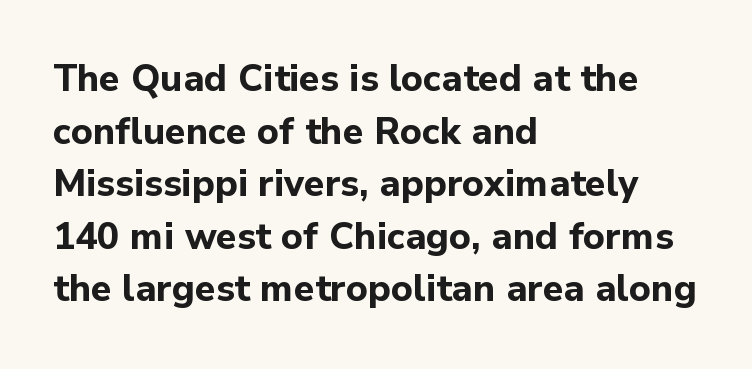
The image shows 37 px bold sans-serif type, upright; set left-aligned, normal line spacing (1.42x), normal letter spacing, not underlined; low stroke contrast and a medium x-height.
